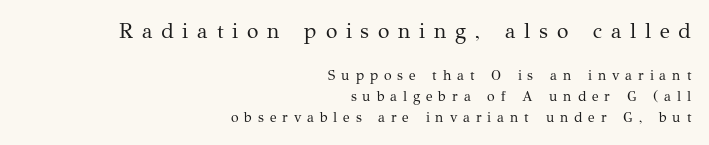
Q: Is the text bold? A: No.
Q: Is the text italic (slanted)? A: No, it is upright.
Q: Is the text underlined? A: No.
Q: How is the paragraph aligned? A: Right-aligned.
Q: Is the spacing between letters normal or unusually wide? A: Unusually wide.
Q: Is the spacing between lines tight, normal or loose? A: Normal.
Q: Which block of text is set in a larger size, the first (top) or the second (bottom)? A: The first (top) one.
